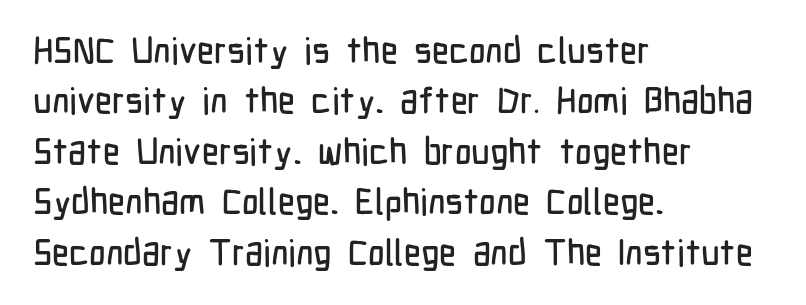
The image shows 36 px condensed sans-serif type, upright; set left-aligned, normal line spacing (1.4x), normal letter spacing, not underlined; low stroke contrast and a medium x-height.
